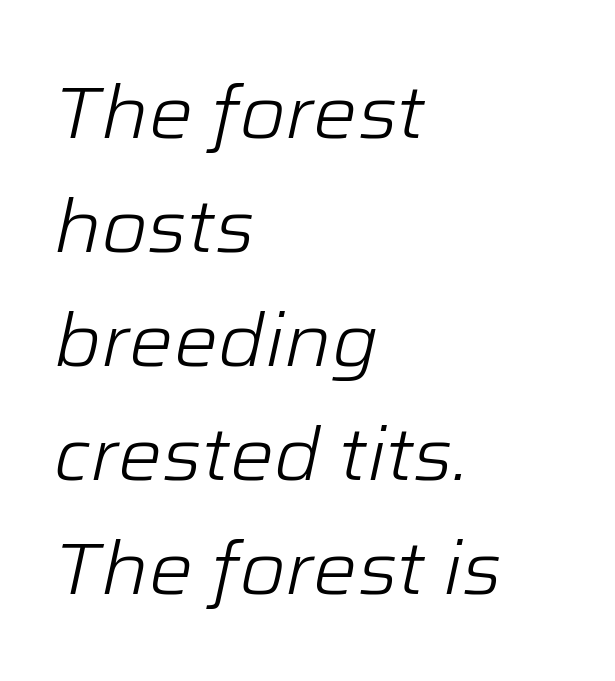
The image shows 74 px light type, italic (leaning right); set left-aligned, normal line spacing (1.54x), normal letter spacing, not underlined; low stroke contrast and a medium x-height.
